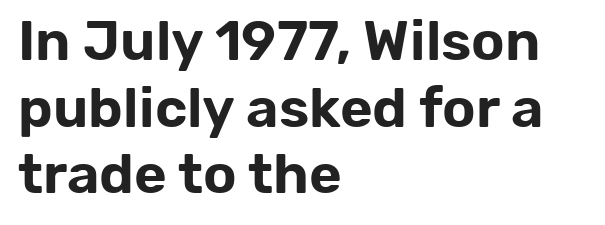
{"serif": "no", "italic": "no", "width": "normal", "stroke_contrast": "low", "x_height": "medium", "monospaced": "no", "underline": "no", "align": "left", "line_spacing_ratio": 1.19, "letter_spacing": "normal", "letter_spacing_em": 0.0, "glyph_px": 56}
